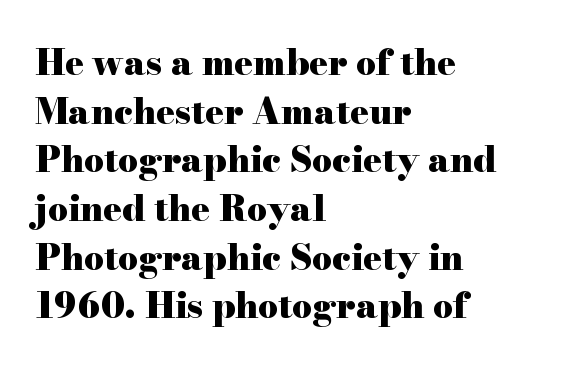
{"serif": "yes", "italic": "no", "bold": "yes", "weight": "heavy", "width": "wide", "stroke_contrast": "high", "x_height": "small", "monospaced": "no", "underline": "no", "align": "left", "line_spacing": "normal", "line_spacing_ratio": 1.39, "letter_spacing": "normal", "letter_spacing_em": 0.0, "glyph_px": 35}
